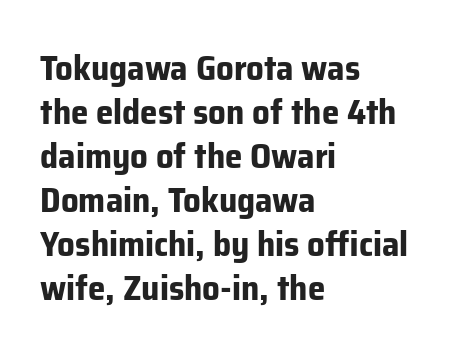
{"serif": "no", "italic": "no", "bold": "yes", "weight": "bold", "width": "normal", "stroke_contrast": "low", "x_height": "medium", "monospaced": "no", "underline": "no", "align": "left", "line_spacing": "normal", "line_spacing_ratio": 1.26, "letter_spacing": "normal", "letter_spacing_em": 0.0, "glyph_px": 35}
